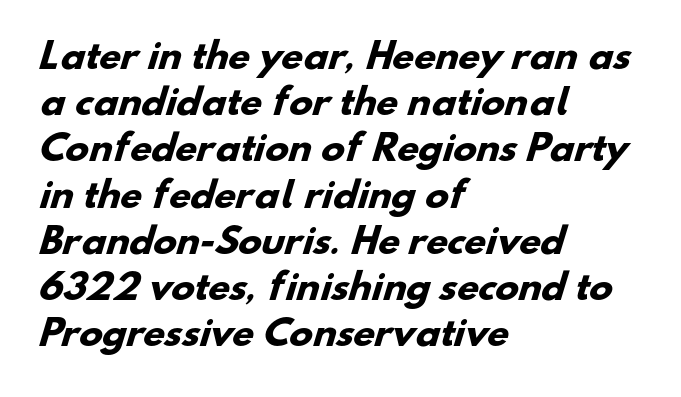
The text block is weighted toward the left margin, trailing off unevenly rightward. Strokes here are thick enough to call this a true bold. Regarding serifs, this sample does without them. A clean baseline with only descenders dipping below it. Proportional: the letters do not fall into vertical columns.
